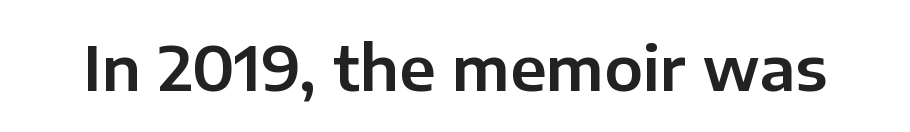
The image shows 62 px sans-serif type, upright; set normal letter spacing, not underlined; low stroke contrast and a medium x-height.
